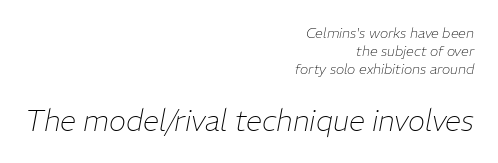
Q: Is the text bold? A: No.
Q: Is the text italic (slanted)? A: Yes, it leans right by about 11 degrees.
Q: Is the text underlined? A: No.
Q: How is the paragraph aligned? A: Right-aligned.
Q: Is the spacing between letters normal or unusually wide? A: Normal.
Q: Is the spacing between lines tight, normal or loose? A: Normal.
Q: Which block of text is set in a larger size, the first (top) or the second (bottom)? A: The second (bottom) one.
Q: Width (condensed, normal, or wide)? A: Normal.
Q: Stroke contrast? A: Low.
Q: x-height? A: Medium.
Q: Monospaced? A: No.
